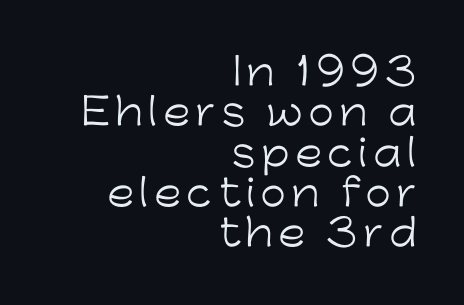
Q: Is the text bold? A: No.
Q: Is the text italic (slanted)? A: No, it is upright.
Q: Is the typeface a serif or a sans-serif typeface? A: Sans-serif.
Q: Is the text underlined? A: No.
Q: How is the paragraph aligned? A: Right-aligned.
Q: Is the spacing between lines tight, normal or loose? A: Tight.
Q: Width (condensed, normal, or wide)? A: Normal.
Q: Stroke contrast? A: Low.
Q: x-height? A: Medium.
Q: Monospaced? A: No.
